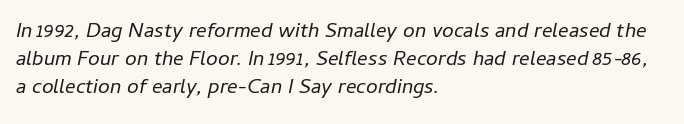
Q: Is the text bold? A: No.
Q: Is the text italic (slanted)? A: Yes, it leans right by about 11 degrees.
Q: Is the text underlined? A: No.
Q: How is the paragraph aligned? A: Left-aligned.
Q: Is the spacing between letters normal or unusually wide? A: Normal.
Q: Is the spacing between lines tight, normal or loose? A: Normal.
